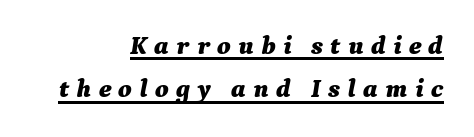
The passage shown has open, widely tracked lettering throughout. The font is running at its bold setting. Compared with undecorated copy, this sample adds a rule below the words. The setting favours the right margin, as signatures and pull-quotes sometimes do. There's an unmistakable incline to the writing here.
